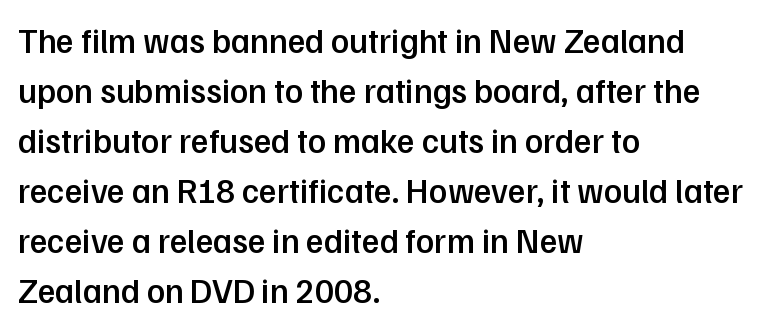
{"serif": "no", "italic": "no", "bold": "semi", "weight": "semibold", "width": "normal", "stroke_contrast": "low", "x_height": "medium", "monospaced": "no", "underline": "no", "align": "left", "line_spacing": "normal", "line_spacing_ratio": 1.47, "letter_spacing": "normal", "letter_spacing_em": 0.0, "glyph_px": 34}
